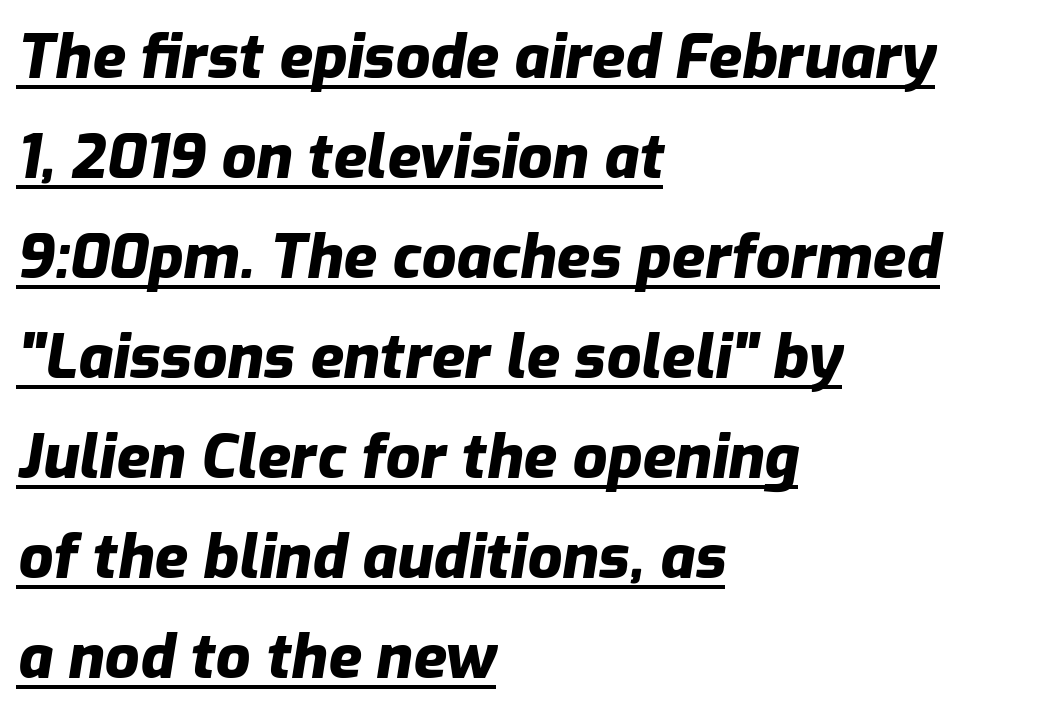
{"italic": "yes", "lean": "right", "slant_degrees": 9, "bold": "yes", "weight": "heavy", "width": "normal", "stroke_contrast": "low", "x_height": "medium", "monospaced": "no", "underline": "yes", "align": "left", "line_spacing": "normal", "line_spacing_ratio": 1.64, "letter_spacing": "normal", "letter_spacing_em": 0.0, "glyph_px": 61}
